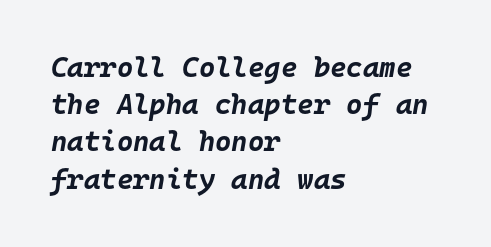
Q: Is the text bold? A: Yes.
Q: Is the text italic (slanted)? A: Yes, it leans right by about 10 degrees.
Q: Is the text underlined? A: No.
Q: How is the paragraph aligned? A: Left-aligned.
Q: Is the spacing between letters normal or unusually wide? A: Normal.
Q: Is the spacing between lines tight, normal or loose? A: Normal.
Q: Width (condensed, normal, or wide)? A: Normal.
Q: Stroke contrast? A: Low.
Q: x-height? A: Large.
Q: Monospaced? A: Yes.
